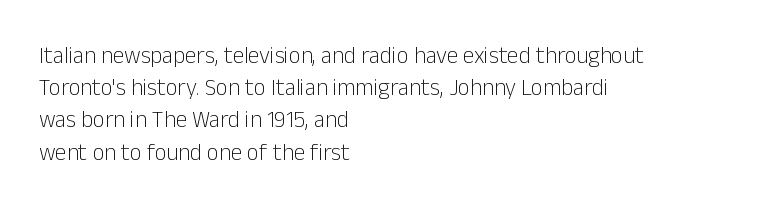
The image shows 23 px text type, upright; set left-aligned, normal line spacing (1.4x), normal letter spacing, not underlined.
